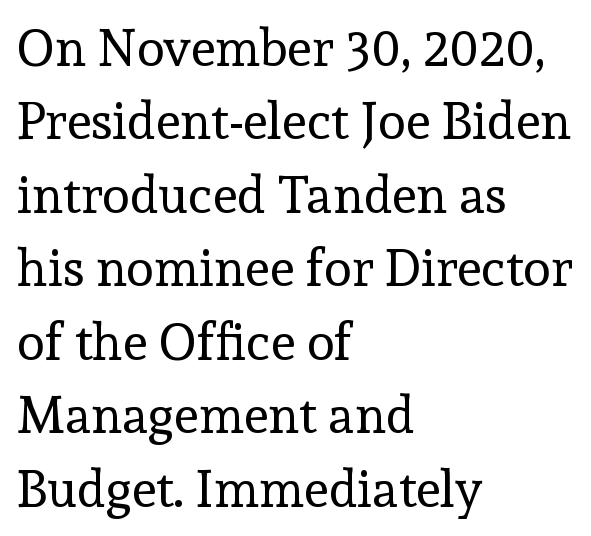
{"serif": "yes", "italic": "no", "bold": "no", "weight": "regular", "width": "normal", "x_height": "medium", "monospaced": "no", "underline": "no", "align": "left", "line_spacing": "normal", "line_spacing_ratio": 1.44, "letter_spacing": "normal", "letter_spacing_em": 0.0, "glyph_px": 51}
